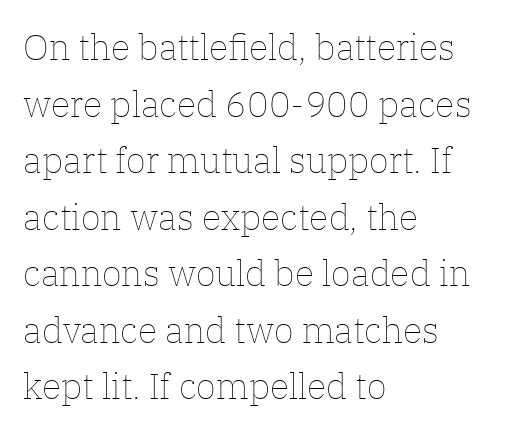
The characters are drawn with everyday or finer stroke widths. In terms of letterspacing, this is plain default setting. Nobody drew a line under any word here. This sample keeps an unexceptional amount of space between lines. Style check: upright.
